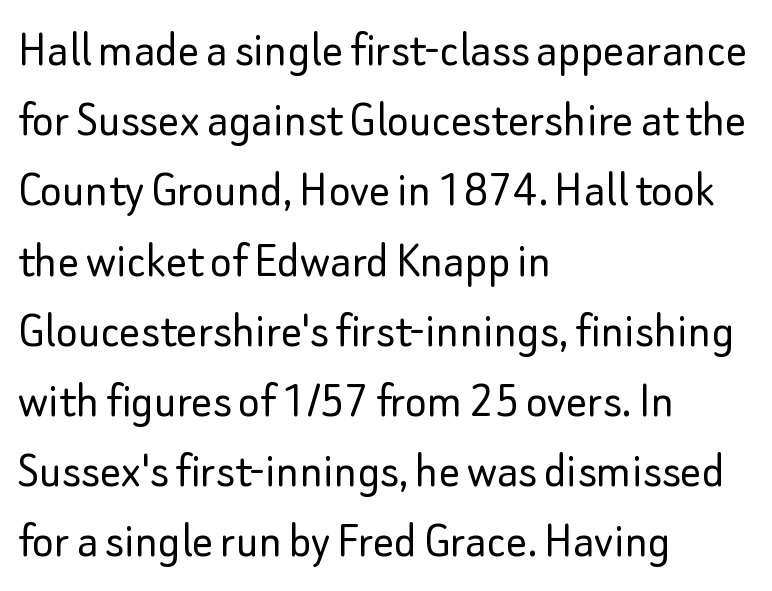
{"serif": "no", "italic": "no", "bold": "no", "weight": "light", "width": "normal", "stroke_contrast": "low", "x_height": "small", "monospaced": "no", "underline": "no", "align": "left", "line_spacing": "normal", "line_spacing_ratio": 1.35, "letter_spacing": "normal", "letter_spacing_em": 0.0, "glyph_px": 52}
